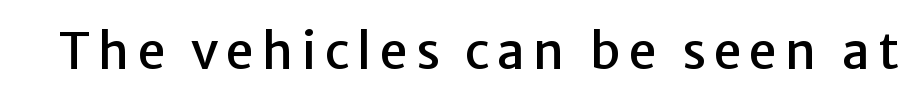
Q: Is the text italic (slanted)? A: No, it is upright.
Q: Is the typeface a serif or a sans-serif typeface? A: Sans-serif.
Q: Is the text underlined? A: No.
Q: Width (condensed, normal, or wide)? A: Normal.
Q: Stroke contrast? A: Low.
Q: x-height? A: Medium.
Q: Monospaced? A: No.
